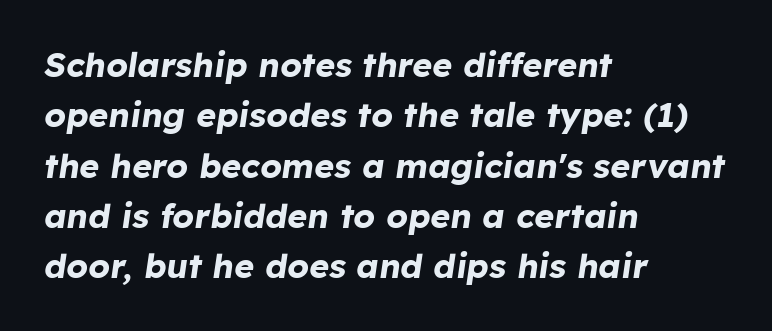
The image shows 34 px bold type, italic (leaning right); set left-aligned, normal line spacing (1.48x), normal letter spacing, not underlined; low stroke contrast and a medium x-height.
